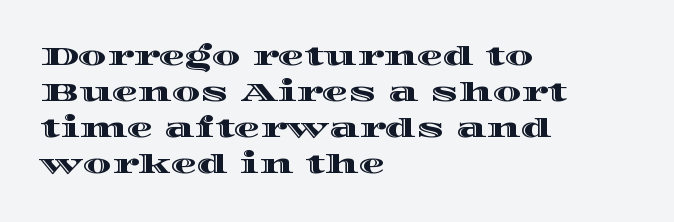
{"italic": "no", "underline": "no", "align": "left", "line_spacing": "normal", "line_spacing_ratio": 1.39, "letter_spacing": "normal", "letter_spacing_em": 0.0, "glyph_px": 26}
